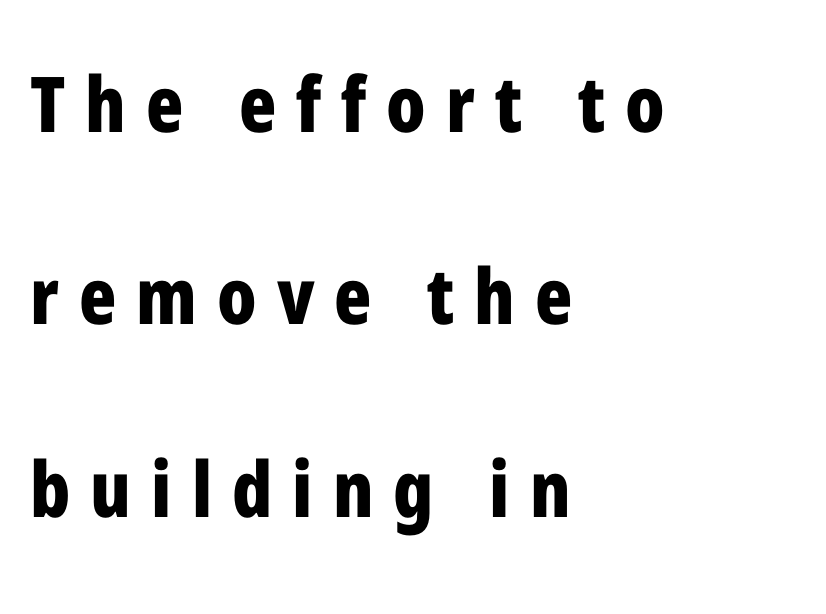
{"serif": "no", "italic": "no", "bold": "yes", "weight": "bold", "width": "condensed", "stroke_contrast": "low", "x_height": "medium", "monospaced": "no", "underline": "no", "align": "left", "line_spacing": "loose", "line_spacing_ratio": 2.5, "letter_spacing": "wide", "letter_spacing_em": 0.26, "glyph_px": 77}
